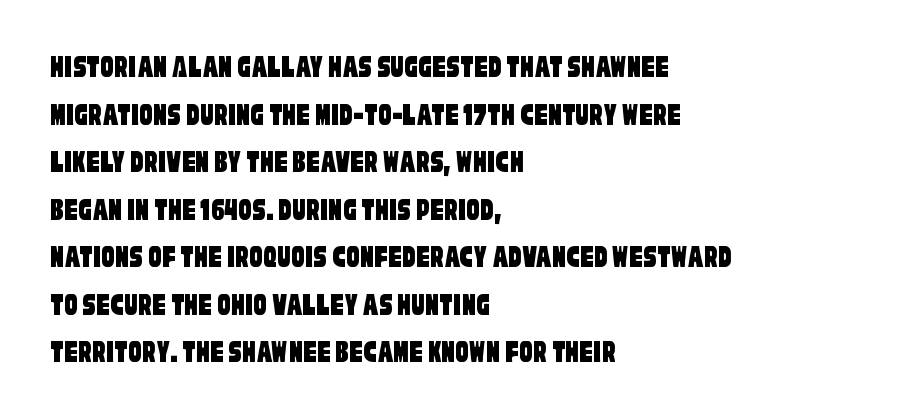
The image shows 33 px condensed sans-serif type; set left-aligned, normal line spacing (1.44x), normal letter spacing, not underlined; low stroke contrast and a large x-height.
